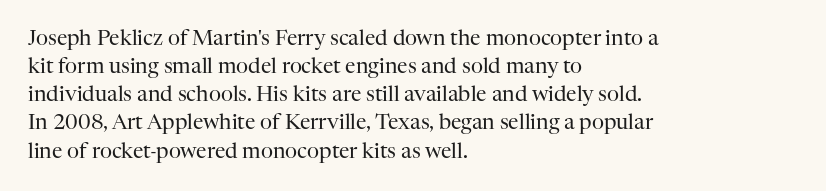
Visually the block forms a straight wall on the left and a jagged coastline on the right. Style check: upright. Bold? No — there's no thickening of the strokes. Notice how descenders clear the ascenders below comfortably — that's standard leading. Each word holds together tightly as a unit, with standard inter-letter gaps.
